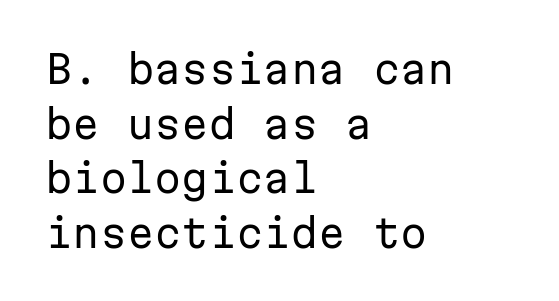
{"serif": "no", "italic": "no", "bold": "no", "weight": "regular", "width": "normal", "stroke_contrast": "low", "x_height": "medium", "monospaced": "yes", "underline": "no", "align": "left", "line_spacing": "normal", "line_spacing_ratio": 1.4, "letter_spacing": "normal", "letter_spacing_em": 0.0, "glyph_px": 39}
